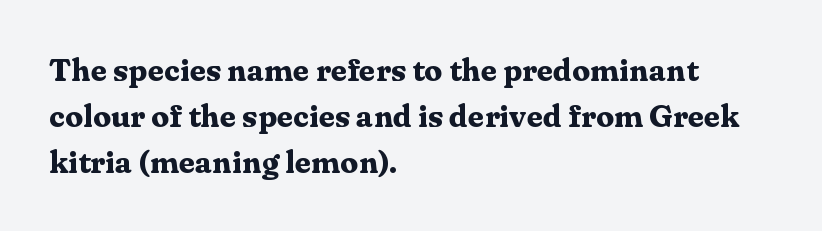
{"serif": "yes", "italic": "no", "bold": "yes", "weight": "bold", "width": "normal", "stroke_contrast": "medium", "x_height": "medium", "monospaced": "no", "underline": "no", "align": "left", "line_spacing": "normal", "line_spacing_ratio": 1.43, "letter_spacing": "normal", "letter_spacing_em": 0.0, "glyph_px": 32}
